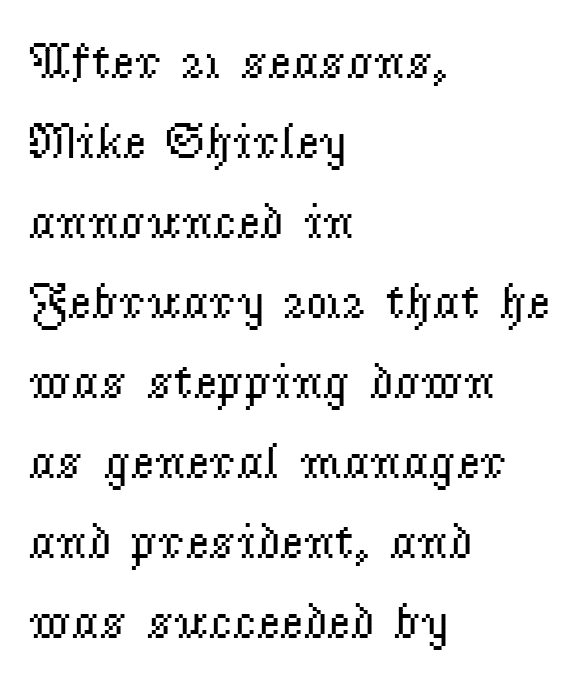
{"serif": "yes", "italic": "no", "bold": "no", "weight": "regular", "width": "normal", "stroke_contrast": "low", "x_height": "small", "monospaced": "no", "underline": "no", "align": "left", "line_spacing": "normal", "line_spacing_ratio": 1.57, "letter_spacing": "normal", "letter_spacing_em": 0.0, "glyph_px": 51}
